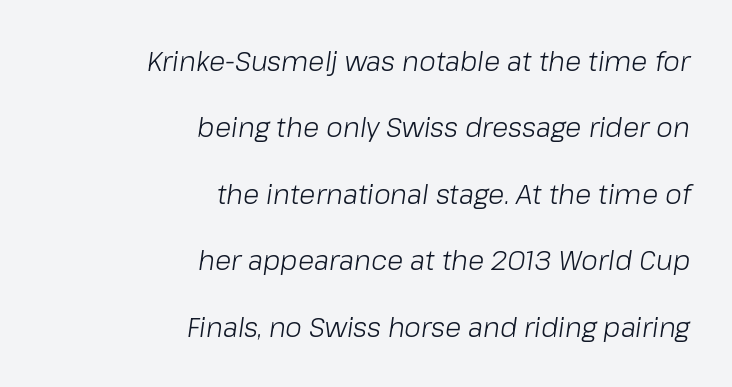
The image shows 27 px text type, italic (leaning right); set right-aligned, loose line spacing (2.46x), normal letter spacing, not underlined.
